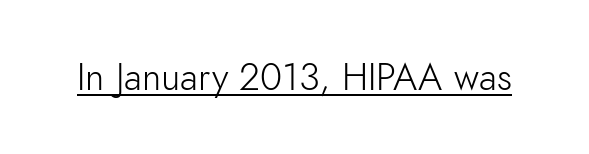
Q: Is the text bold? A: No.
Q: Is the text italic (slanted)? A: No, it is upright.
Q: Is the typeface a serif or a sans-serif typeface? A: Sans-serif.
Q: Is the text underlined? A: Yes.
Q: Is the spacing between letters normal or unusually wide? A: Normal.
Q: Width (condensed, normal, or wide)? A: Normal.
Q: Stroke contrast? A: Low.
Q: x-height? A: Small.
Q: Monospaced? A: No.
